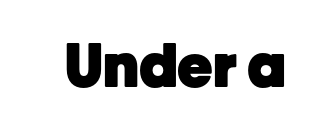
{"serif": "no", "italic": "no", "bold": "yes", "weight": "heavy", "width": "normal", "stroke_contrast": "low", "x_height": "medium", "monospaced": "no", "underline": "no", "letter_spacing": "normal", "letter_spacing_em": 0.0, "glyph_px": 60}
